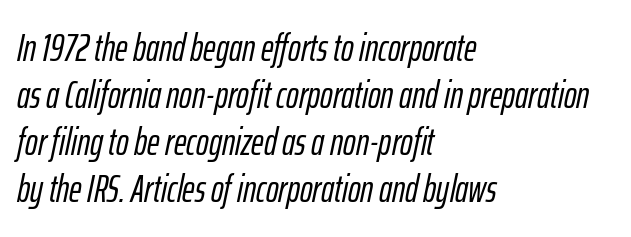
Q: Is the text italic (slanted)? A: Yes, it leans right by about 12 degrees.
Q: Is the text underlined? A: No.
Q: How is the paragraph aligned? A: Left-aligned.
Q: Is the spacing between letters normal or unusually wide? A: Normal.
Q: Width (condensed, normal, or wide)? A: Condensed.
Q: Stroke contrast? A: Low.
Q: x-height? A: Medium.
Q: Monospaced? A: No.
